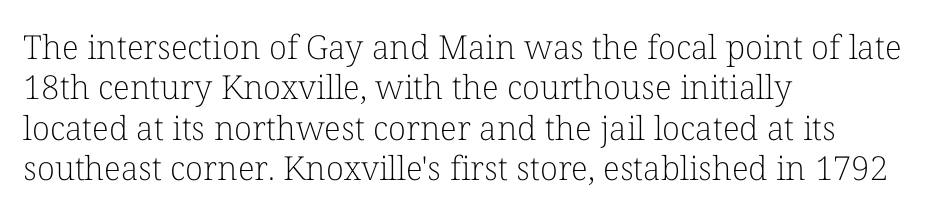
The image shows 33 px light serif type, upright; set left-aligned, line spacing 1.22x, normal letter spacing, not underlined; low stroke contrast and a medium x-height.
